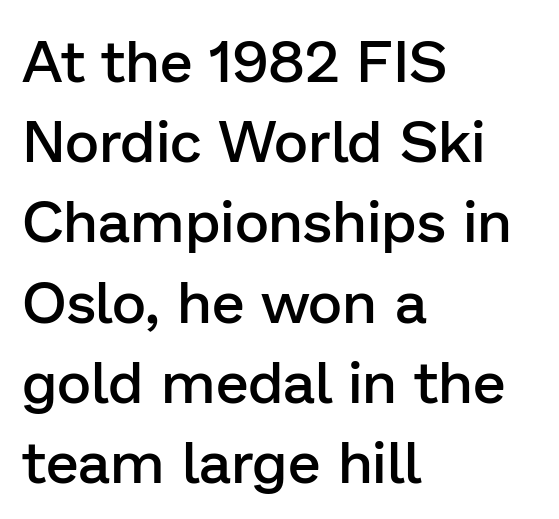
The image shows 59 px semibold sans-serif type, upright; set left-aligned, normal line spacing (1.36x), normal letter spacing, not underlined; low stroke contrast and a medium x-height.
